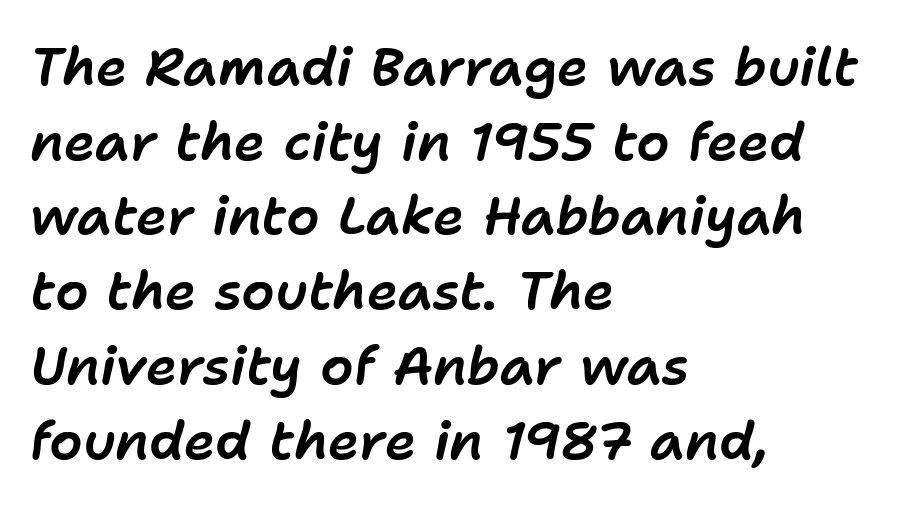
Q: Is the text italic (slanted)? A: Yes, it leans right by about 11 degrees.
Q: Is the text underlined? A: No.
Q: How is the paragraph aligned? A: Left-aligned.
Q: Is the spacing between letters normal or unusually wide? A: Normal.
Q: Is the spacing between lines tight, normal or loose? A: Normal.
Q: Width (condensed, normal, or wide)? A: Normal.
Q: Stroke contrast? A: Low.
Q: x-height? A: Medium.
Q: Monospaced? A: No.
